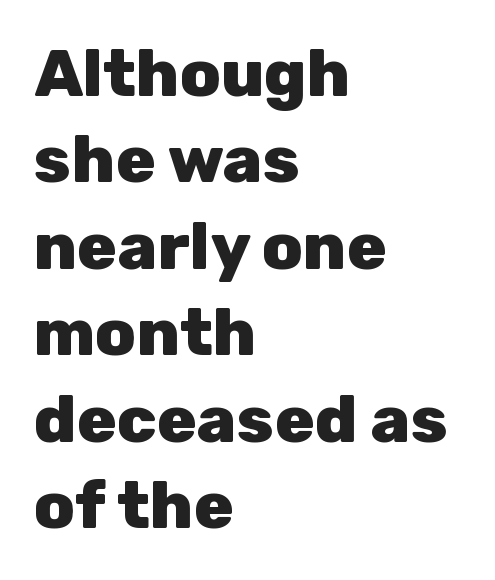
The image shows 66 px heavy sans-serif type, upright; set left-aligned, normal line spacing (1.31x), normal letter spacing, not underlined; low stroke contrast and a medium x-height.
